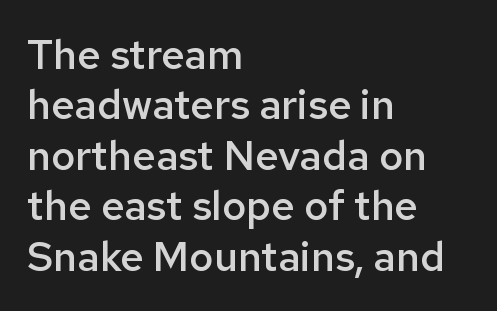
Varying glyph widths throughout — classic text-font behaviour. A somewhat darkened texture: the type is semibold rather than bold. Underlining? Definitely not there. Posture: straight, roman, zero tilt. Casual observation: everything's shoved over to the left.
